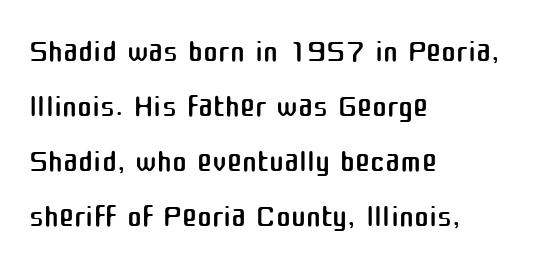
{"serif": "no", "italic": "no", "bold": "no", "weight": "regular", "width": "normal", "stroke_contrast": "medium", "x_height": "medium", "monospaced": "no", "underline": "no", "align": "left", "line_spacing_ratio": 1.22, "letter_spacing": "normal", "letter_spacing_em": 0.0, "glyph_px": 45}
